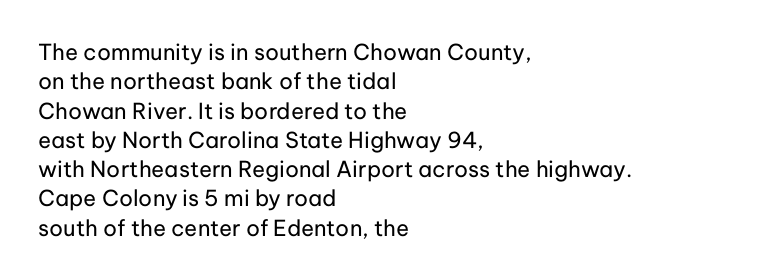
{"italic": "no", "bold": "no", "underline": "no", "align": "left", "line_spacing": "normal", "line_spacing_ratio": 1.33, "letter_spacing": "normal", "letter_spacing_em": 0.0, "glyph_px": 22}
